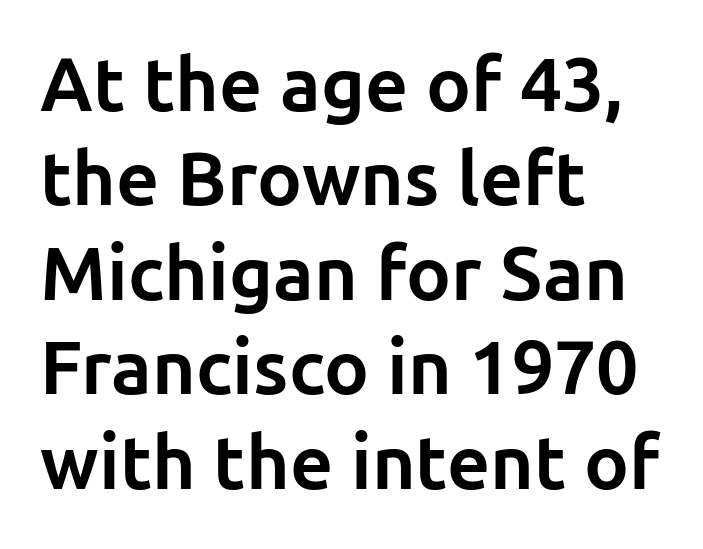
Q: Is the text bold? A: Yes.
Q: Is the text italic (slanted)? A: No, it is upright.
Q: Is the typeface a serif or a sans-serif typeface? A: Sans-serif.
Q: Is the text underlined? A: No.
Q: How is the paragraph aligned? A: Left-aligned.
Q: Is the spacing between letters normal or unusually wide? A: Normal.
Q: Is the spacing between lines tight, normal or loose? A: Normal.
Q: Width (condensed, normal, or wide)? A: Normal.
Q: Stroke contrast? A: Low.
Q: x-height? A: Medium.
Q: Monospaced? A: No.
